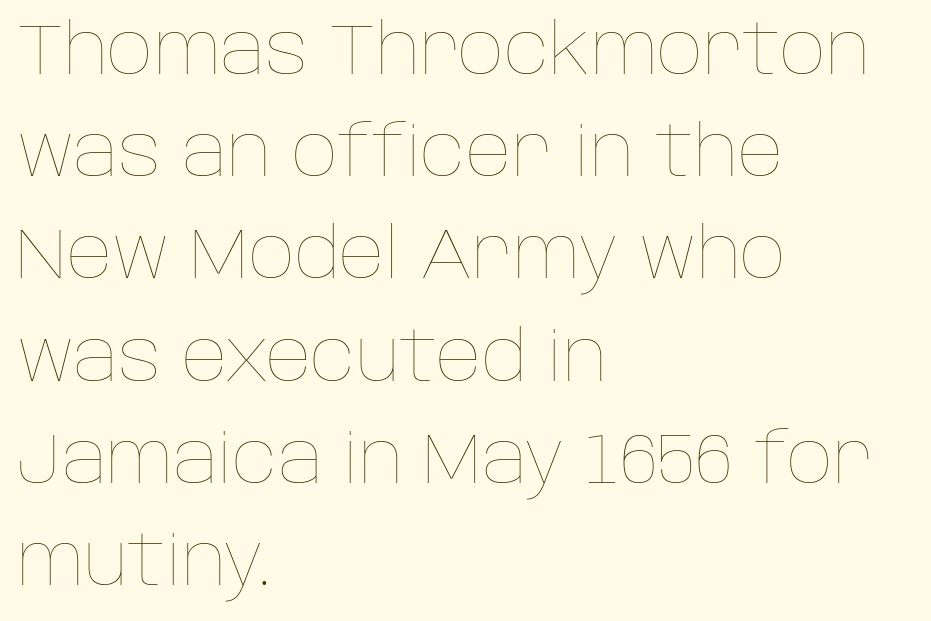
{"italic": "no", "bold": "no", "weight": "thin", "width": "normal", "stroke_contrast": "low", "x_height": "large", "monospaced": "no", "underline": "no", "align": "left", "line_spacing": "normal", "line_spacing_ratio": 1.44, "letter_spacing": "normal", "letter_spacing_em": 0.0, "glyph_px": 71}
